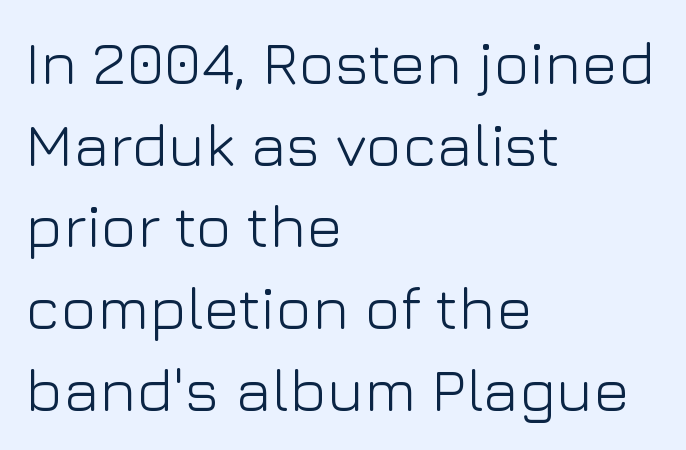
The image shows 61 px light sans-serif type, upright; set left-aligned, normal line spacing (1.34x), normal letter spacing, not underlined; low stroke contrast and a medium x-height.
